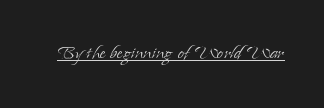
{"bold": "no", "underline": "yes", "letter_spacing": "normal", "letter_spacing_em": 0.0, "glyph_px": 23}
